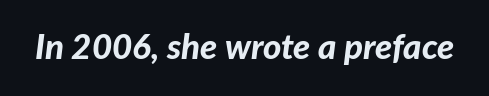
Q: Is the text bold? A: Yes.
Q: Is the text italic (slanted)? A: Yes, it leans right by about 7 degrees.
Q: Is the text underlined? A: No.
Q: Is the spacing between letters normal or unusually wide? A: Normal.
Q: Width (condensed, normal, or wide)? A: Normal.
Q: Stroke contrast? A: Low.
Q: x-height? A: Medium.
Q: Monospaced? A: No.
